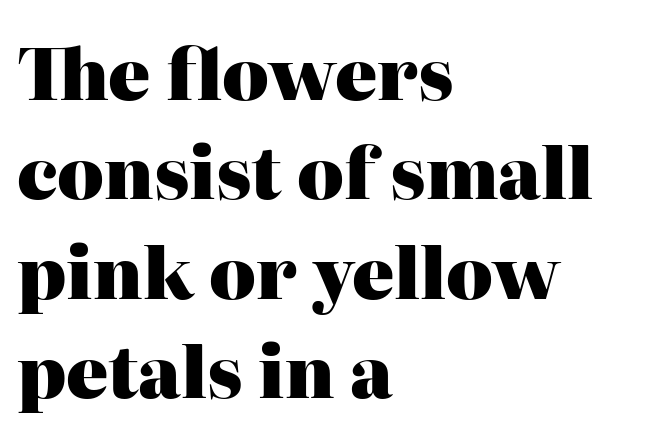
Q: Is the text bold? A: Yes.
Q: Is the text italic (slanted)? A: No, it is upright.
Q: Is the typeface a serif or a sans-serif typeface? A: Serif.
Q: Is the text underlined? A: No.
Q: How is the paragraph aligned? A: Left-aligned.
Q: Is the spacing between letters normal or unusually wide? A: Normal.
Q: Is the spacing between lines tight, normal or loose? A: Normal.
Q: Width (condensed, normal, or wide)? A: Normal.
Q: Stroke contrast? A: High.
Q: x-height? A: Medium.
Q: Monospaced? A: No.
